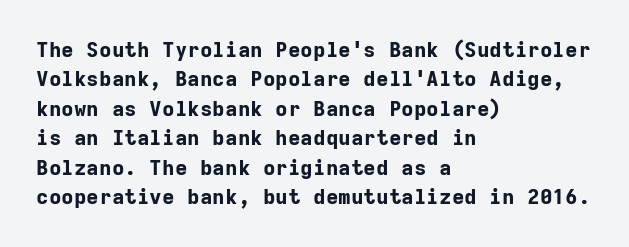
Q: Is the text bold? A: Yes.
Q: Is the text italic (slanted)? A: No, it is upright.
Q: Is the text underlined? A: No.
Q: How is the paragraph aligned? A: Left-aligned.
Q: Is the spacing between letters normal or unusually wide? A: Normal.
Q: Is the spacing between lines tight, normal or loose? A: Normal.
